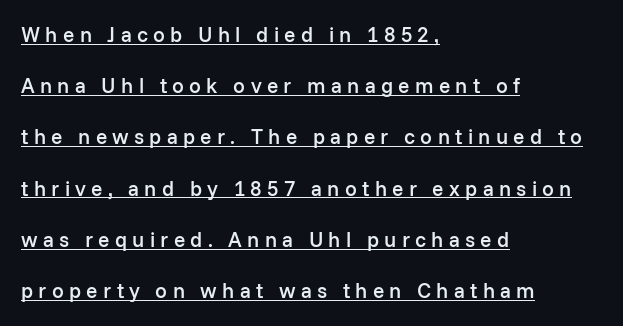
The image shows 21 px text type, upright; set left-aligned, loose line spacing (2.44x), unusually wide letter spacing (+0.25 em), underlined.
